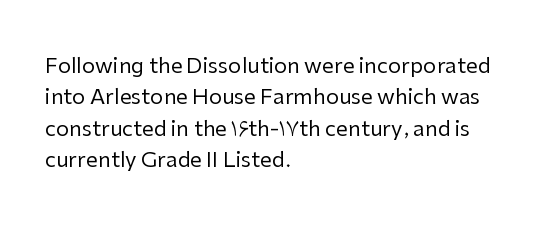
Q: Is the text bold? A: No.
Q: Is the text italic (slanted)? A: No, it is upright.
Q: Is the text underlined? A: No.
Q: How is the paragraph aligned? A: Left-aligned.
Q: Is the spacing between letters normal or unusually wide? A: Normal.
Q: Is the spacing between lines tight, normal or loose? A: Normal.
